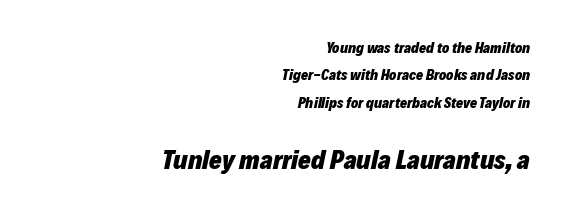
{"italic": "yes", "lean": "right", "slant_degrees": 12, "bold": "yes", "underline": "no", "align": "right", "line_spacing_ratio": 1.83, "letter_spacing": "normal", "letter_spacing_em": 0.0, "larger_block": "second", "size_ratio": 1.8, "glyph_px": 27}
